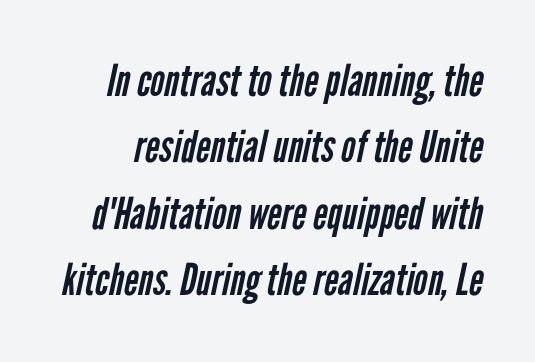
Q: Is the text bold? A: No.
Q: Is the typeface a serif or a sans-serif typeface? A: Sans-serif.
Q: Is the text underlined? A: No.
Q: Is the spacing between letters normal or unusually wide? A: Normal.
Q: Is the spacing between lines tight, normal or loose? A: Normal.
Q: Width (condensed, normal, or wide)? A: Condensed.
Q: Stroke contrast? A: Low.
Q: x-height? A: Medium.
Q: Monospaced? A: No.
